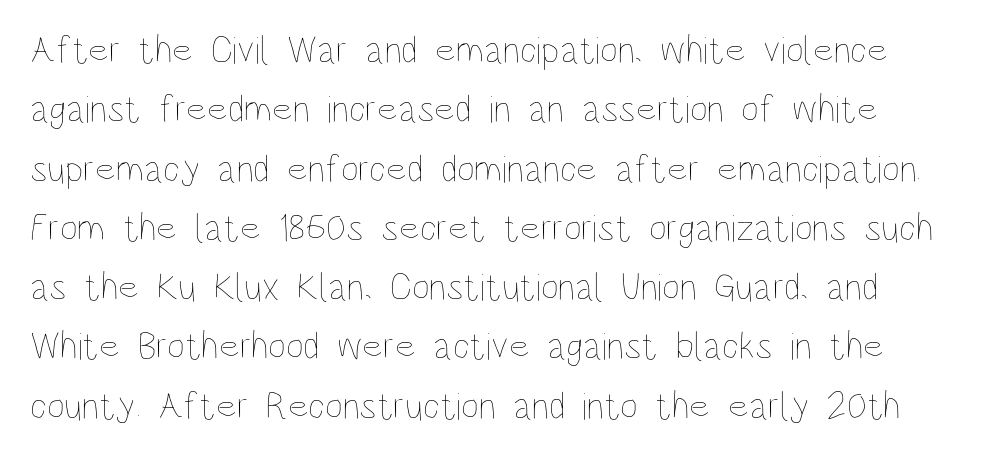
{"italic": "no", "bold": "no", "weight": "thin", "width": "condensed", "stroke_contrast": "low", "x_height": "large", "monospaced": "no", "underline": "no", "line_spacing": "normal", "line_spacing_ratio": 1.52, "letter_spacing": "normal", "letter_spacing_em": 0.0, "glyph_px": 39}
